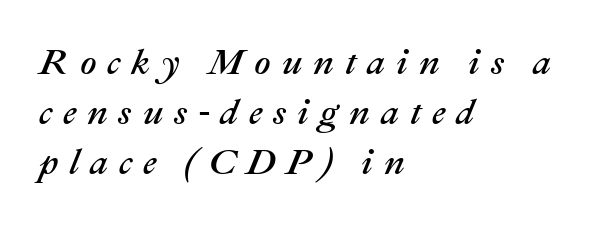
{"italic": "yes", "lean": "right", "slant_degrees": 22, "width": "normal", "stroke_contrast": "medium", "x_height": "medium", "monospaced": "no", "underline": "no", "align": "left", "line_spacing": "normal", "line_spacing_ratio": 1.39, "letter_spacing": "wide", "letter_spacing_em": 0.3, "glyph_px": 36}
